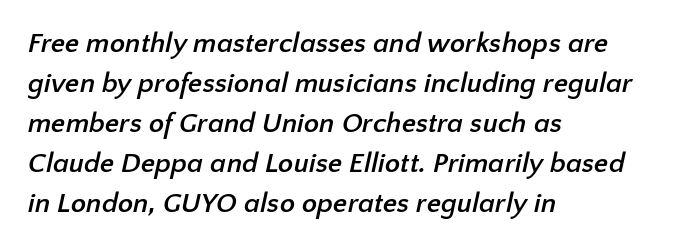
The image shows 28 px semibold sans-serif type; set left-aligned, normal line spacing (1.43x), normal letter spacing, not underlined; low stroke contrast and a medium x-height.
